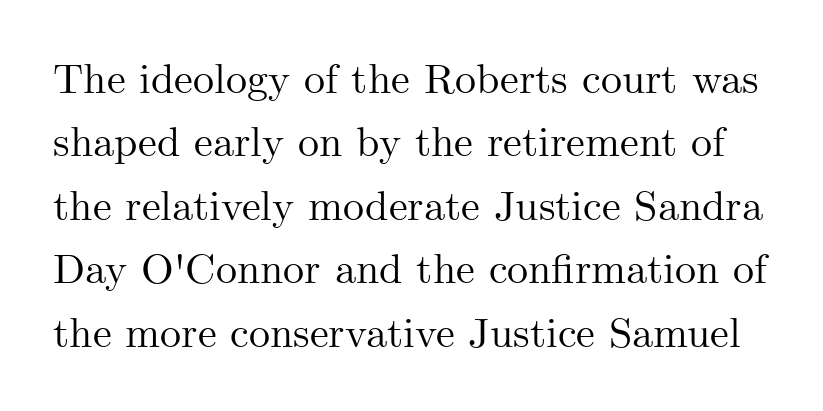
If you drew a line through each stem, it would be perfectly vertical. The area under the type is left untouched. Old-style or modern, the face here clearly has serifs. Vertically, the passage feels balanced, rows spaced as you'd expect.
